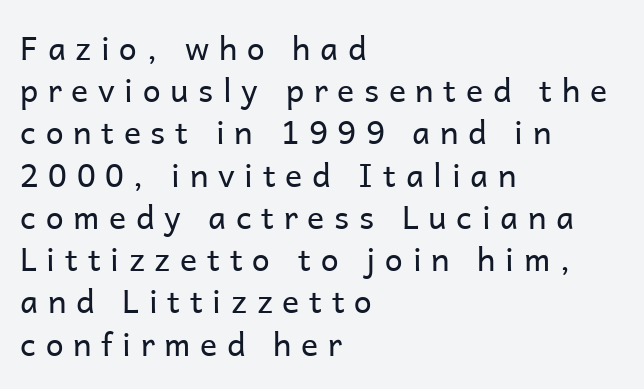
{"serif": "no", "italic": "no", "bold": "no", "weight": "regular", "width": "normal", "stroke_contrast": "low", "x_height": "medium", "monospaced": "no", "underline": "no", "align": "left", "line_spacing": "normal", "line_spacing_ratio": 1.32, "letter_spacing": "wide", "letter_spacing_em": 0.3, "glyph_px": 32}
